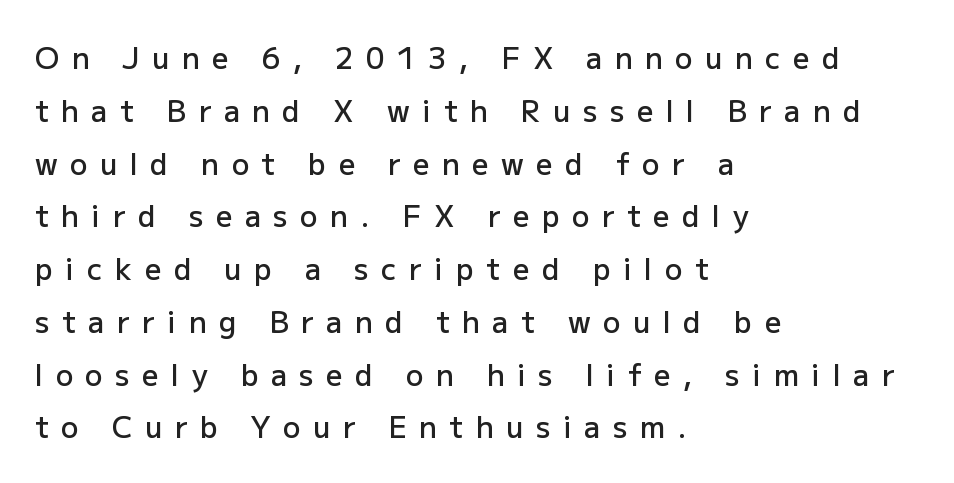
The image shows 29 px semibold sans-serif type, upright; set left-aligned, line spacing 1.82x, unusually wide letter spacing (+0.43 em), not underlined; low stroke contrast and a medium x-height.
